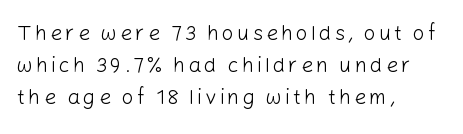
Q: Is the text bold? A: No.
Q: Is the text italic (slanted)? A: No, it is upright.
Q: Is the text underlined? A: No.
Q: How is the paragraph aligned? A: Left-aligned.
Q: Is the spacing between lines tight, normal or loose? A: Normal.
